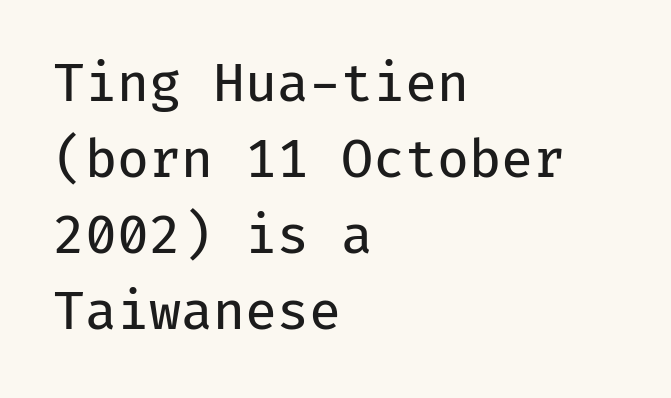
The image shows 52 px regular-weight sans-serif type, upright, monospaced; set left-aligned, normal line spacing (1.46x), normal letter spacing, not underlined; low stroke contrast and a medium x-height.
